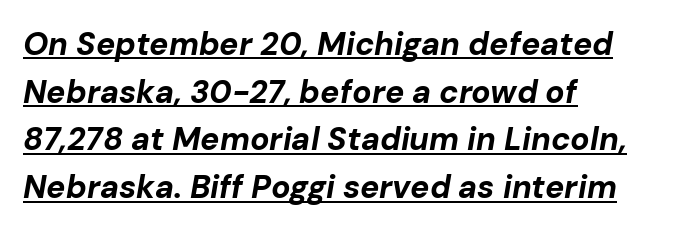
Think of a printed novel: that variable character pitch is what you see here. Interline gaps are of average width in this sample. Caption: bold face, heavy strokes. Between one letter and the next there's only the usual sliver of space.
